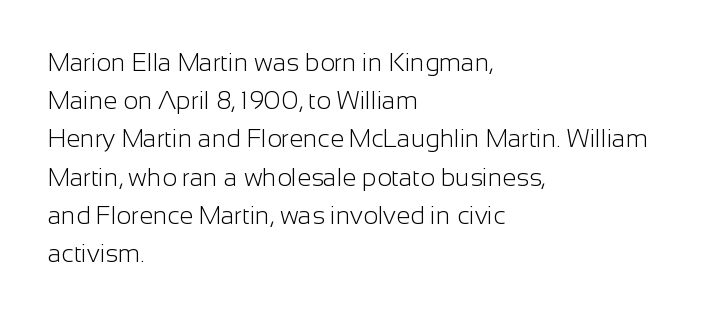
Q: Is the text bold? A: No.
Q: Is the text italic (slanted)? A: No, it is upright.
Q: Is the text underlined? A: No.
Q: How is the paragraph aligned? A: Left-aligned.
Q: Is the spacing between letters normal or unusually wide? A: Normal.
Q: Is the spacing between lines tight, normal or loose? A: Normal.
